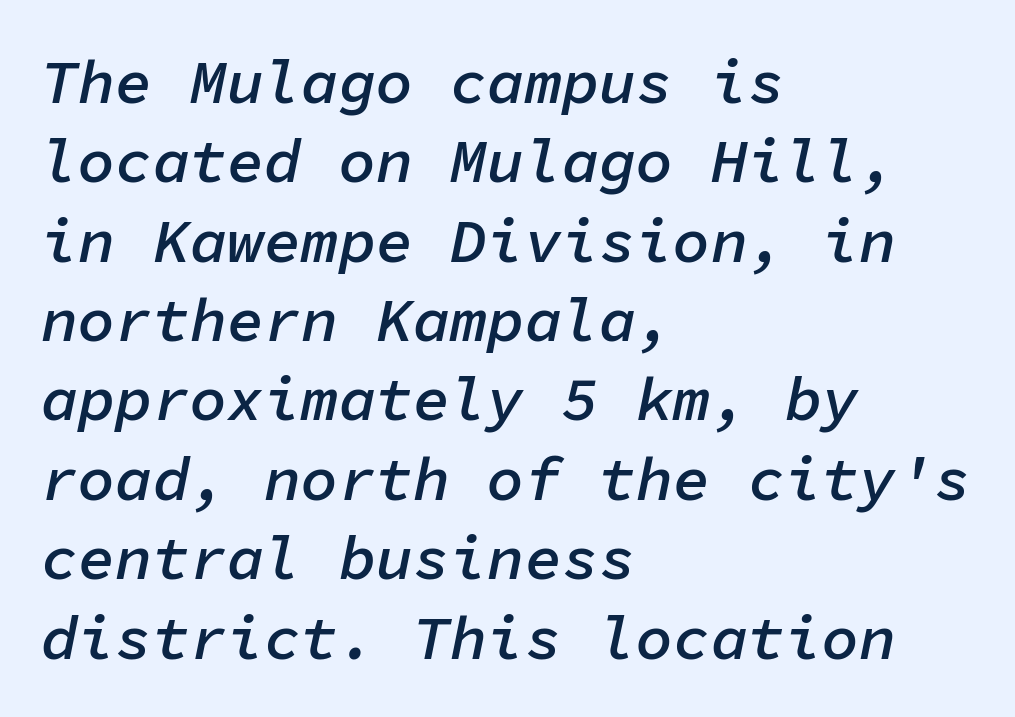
{"italic": "yes", "lean": "right", "slant_degrees": 11, "bold": "semi", "weight": "semibold", "width": "normal", "stroke_contrast": "low", "x_height": "medium", "monospaced": "yes", "underline": "no", "align": "left", "line_spacing": "normal", "line_spacing_ratio": 1.28, "letter_spacing": "normal", "letter_spacing_em": 0.0, "glyph_px": 62}
